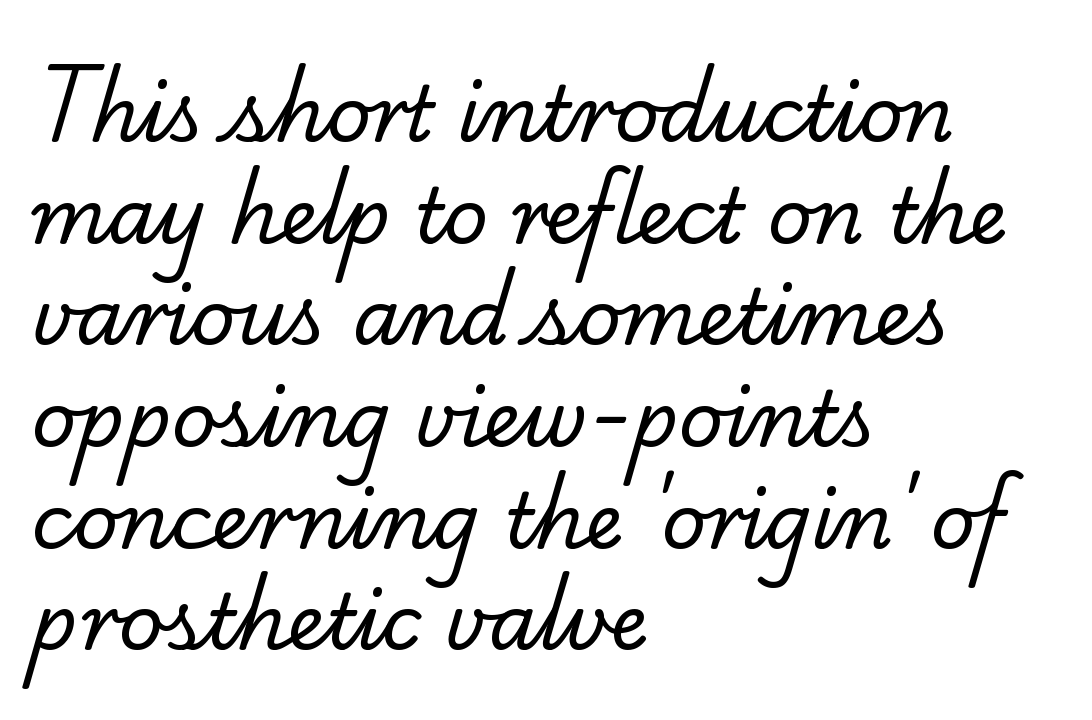
Q: Is the text bold? A: No.
Q: Is the text underlined? A: No.
Q: How is the paragraph aligned? A: Left-aligned.
Q: Is the spacing between letters normal or unusually wide? A: Normal.
Q: Is the spacing between lines tight, normal or loose? A: Normal.
Q: Width (condensed, normal, or wide)? A: Normal.
Q: Stroke contrast? A: Low.
Q: x-height? A: Small.
Q: Monospaced? A: No.
